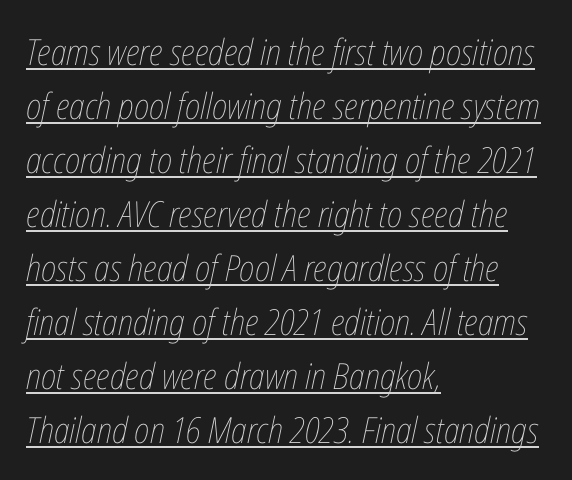
{"italic": "yes", "lean": "right", "slant_degrees": 12, "bold": "no", "weight": "thin", "width": "condensed", "stroke_contrast": "low", "x_height": "medium", "monospaced": "no", "underline": "yes", "align": "left", "line_spacing": "normal", "line_spacing_ratio": 1.5, "letter_spacing": "normal", "letter_spacing_em": 0.0, "glyph_px": 36}
